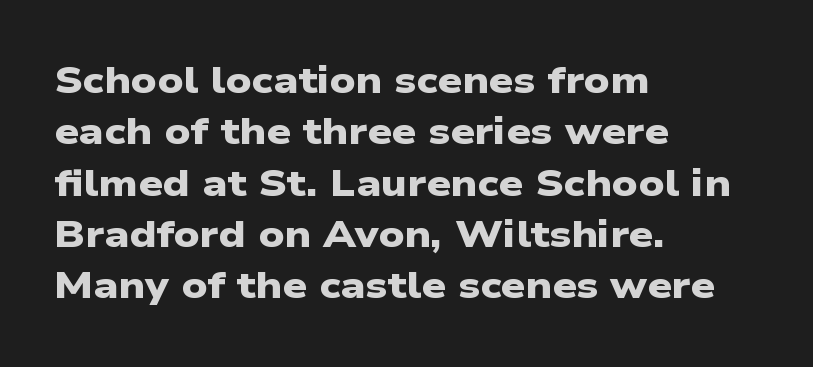
{"serif": "no", "bold": "yes", "weight": "heavy", "width": "wide", "stroke_contrast": "low", "x_height": "medium", "monospaced": "no", "underline": "no", "align": "left", "line_spacing": "normal", "line_spacing_ratio": 1.35, "letter_spacing": "normal", "letter_spacing_em": 0.0, "glyph_px": 38}
